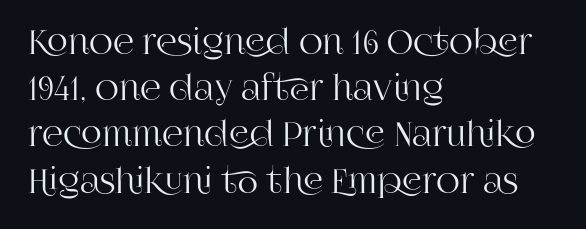
These lines sit exactly where default settings would place them. The characters display serif detailing at their extremities. Quick note: underline off. Left-aligned paragraph, ragged on the right. Every stem runs plumb, perpendicular to the baseline.
